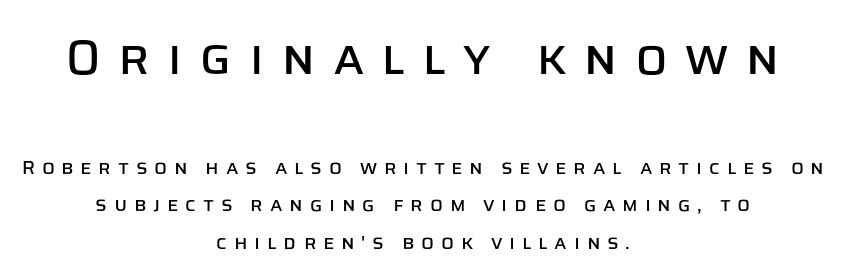
Q: Is the text italic (slanted)? A: No, it is upright.
Q: Is the typeface a serif or a sans-serif typeface? A: Sans-serif.
Q: Is the text underlined? A: No.
Q: How is the paragraph aligned? A: Centered.
Q: Is the spacing between letters normal or unusually wide? A: Unusually wide.
Q: Is the spacing between lines tight, normal or loose? A: Loose.
Q: Which block of text is set in a larger size, the first (top) or the second (bottom)? A: The first (top) one.
Q: Width (condensed, normal, or wide)? A: Normal.
Q: Stroke contrast? A: Low.
Q: x-height? A: Large.
Q: Monospaced? A: No.
